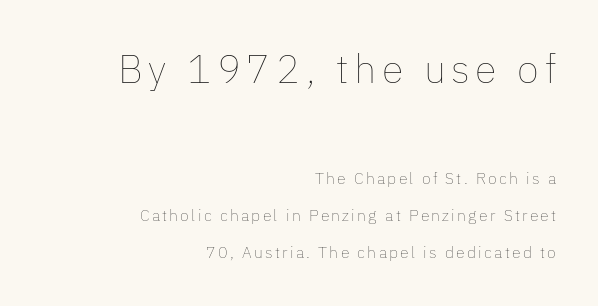
Q: Is the text bold? A: No.
Q: Is the text italic (slanted)? A: No, it is upright.
Q: Is the text underlined? A: No.
Q: How is the paragraph aligned? A: Right-aligned.
Q: Is the spacing between lines tight, normal or loose? A: Loose.
Q: Which block of text is set in a larger size, the first (top) or the second (bottom)? A: The first (top) one.
Q: Width (condensed, normal, or wide)? A: Normal.
Q: Stroke contrast? A: Low.
Q: x-height? A: Medium.
Q: Monospaced? A: No.
